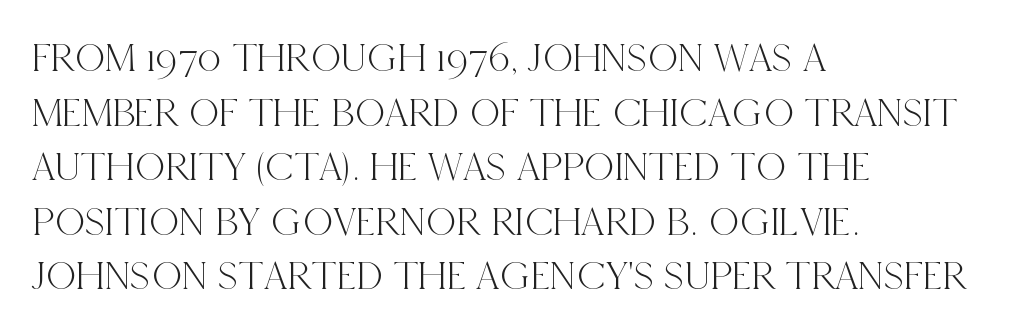
Q: Is the text italic (slanted)? A: No, it is upright.
Q: Is the typeface a serif or a sans-serif typeface? A: Serif.
Q: Is the text underlined? A: No.
Q: How is the paragraph aligned? A: Left-aligned.
Q: Is the spacing between letters normal or unusually wide? A: Normal.
Q: Is the spacing between lines tight, normal or loose? A: Normal.
Q: Width (condensed, normal, or wide)? A: Condensed.
Q: x-height? A: Large.
Q: Monospaced? A: No.
